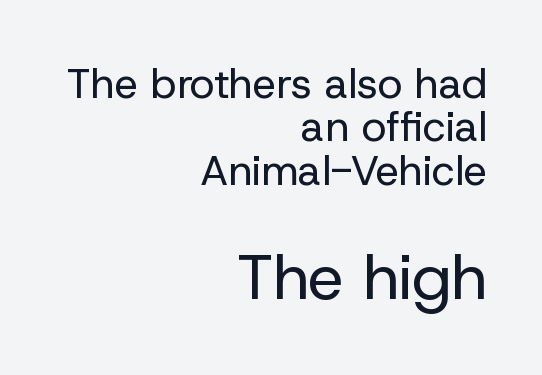
Small over large — that's the arrangement of the two blocks here. Reading down the column, the eye jumps only a short way to each next line. No feet cap the strokes, marking this as sans-serif type. The face used here is proportionally spaced, like ordinary book or web type. The tracking reads as untouched default to a designer's eye. Visually the block forms a straight wall on the right and a jagged coastline on the left.
